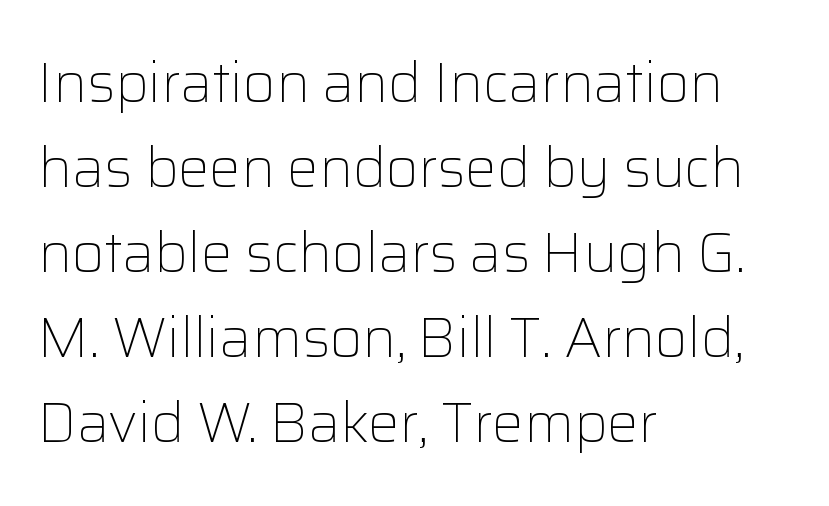
Q: Is the text bold? A: No.
Q: Is the text italic (slanted)? A: No, it is upright.
Q: Is the typeface a serif or a sans-serif typeface? A: Sans-serif.
Q: Is the text underlined? A: No.
Q: How is the paragraph aligned? A: Left-aligned.
Q: Is the spacing between letters normal or unusually wide? A: Normal.
Q: Is the spacing between lines tight, normal or loose? A: Normal.
Q: Width (condensed, normal, or wide)? A: Normal.
Q: Stroke contrast? A: Low.
Q: x-height? A: Medium.
Q: Monospaced? A: No.
